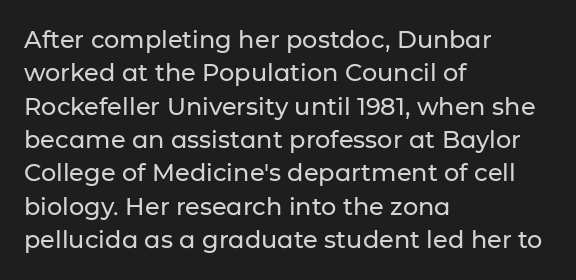
The image shows 24 px text type, upright; set left-aligned, normal line spacing (1.39x), normal letter spacing, not underlined.
